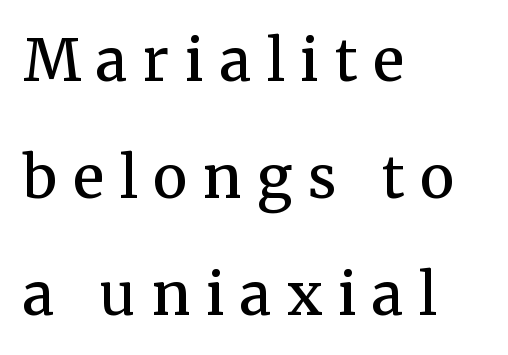
The rendering shows small feet on the letterforms — a serif design. The passage shown is typed in a proportional face where columns would drift. The face used here is rendered with a markedly widened letterfit. Letters rest on an invisible, unmarked baseline. Regarding leading, the lines here are spaced well apart.
